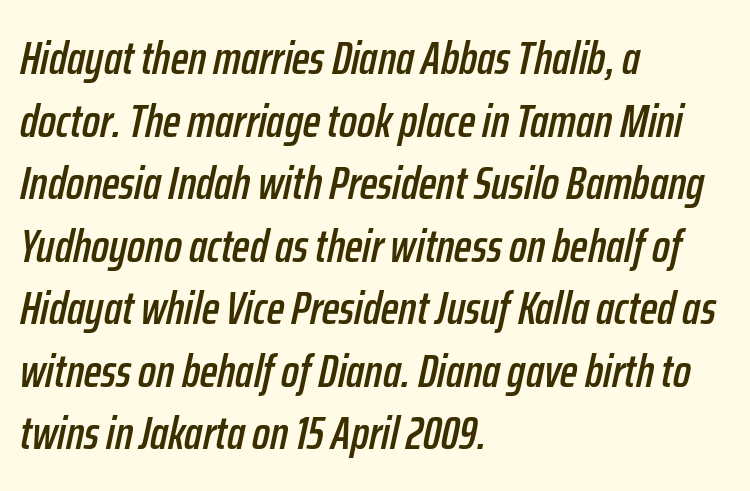
Q: Is the text italic (slanted)? A: Yes, it leans right by about 12 degrees.
Q: Is the text underlined? A: No.
Q: How is the paragraph aligned? A: Left-aligned.
Q: Is the spacing between letters normal or unusually wide? A: Normal.
Q: Is the spacing between lines tight, normal or loose? A: Normal.
Q: Width (condensed, normal, or wide)? A: Condensed.
Q: Stroke contrast? A: Low.
Q: x-height? A: Medium.
Q: Monospaced? A: No.
